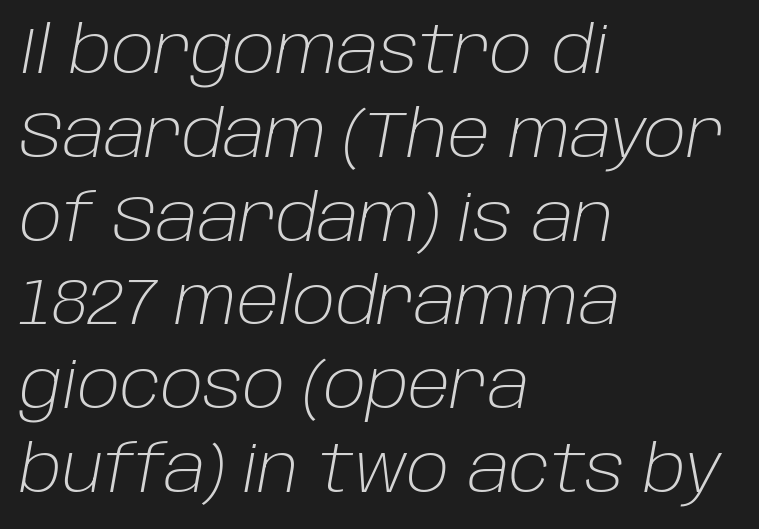
The image shows 66 px light type, italic (leaning right); set left-aligned, normal line spacing (1.27x), normal letter spacing, not underlined; low stroke contrast and a large x-height.
